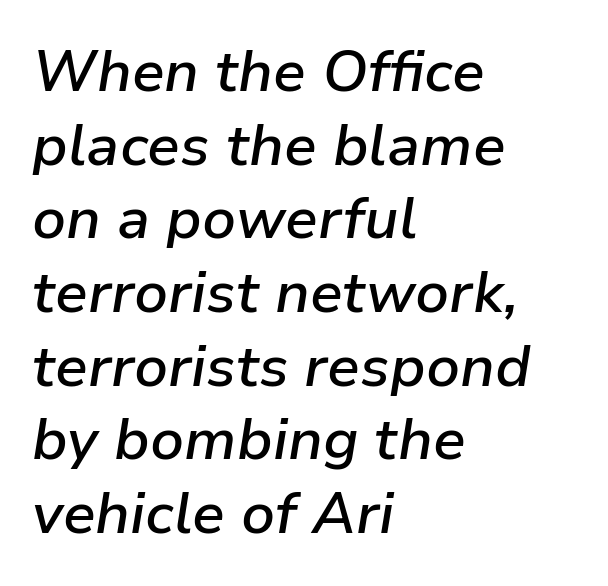
The image shows 58 px semibold type, italic (leaning right); set left-aligned, normal line spacing (1.27x), normal letter spacing, not underlined; low stroke contrast and a medium x-height.
